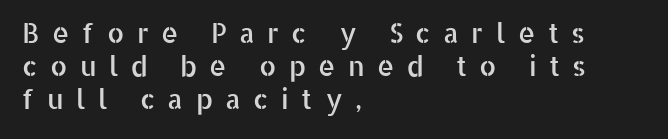
One-word summary of the alignment: left. The tracking jumps out immediately: characters are airy and widely separated. When letters stand straight like this, we call the style roman or upright. Clear beneath every line of the passage.
